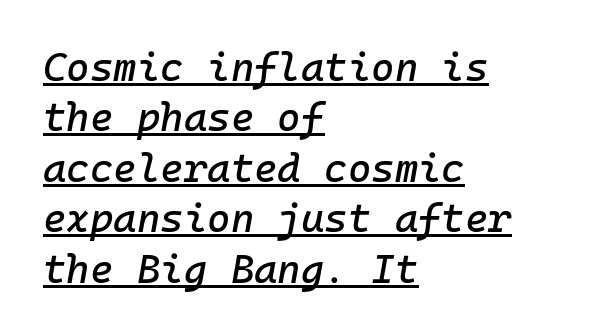
Q: Is the text italic (slanted)? A: Yes, it leans right by about 10 degrees.
Q: Is the text underlined? A: Yes.
Q: How is the paragraph aligned? A: Left-aligned.
Q: Is the spacing between letters normal or unusually wide? A: Normal.
Q: Is the spacing between lines tight, normal or loose? A: Normal.
Q: Width (condensed, normal, or wide)? A: Normal.
Q: Stroke contrast? A: Low.
Q: x-height? A: Medium.
Q: Monospaced? A: Yes.
